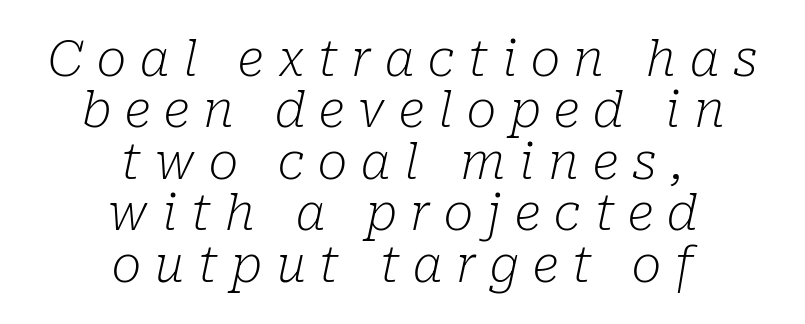
{"serif": "yes", "italic": "yes", "lean": "right", "slant_degrees": 10, "bold": "no", "weight": "light", "width": "normal", "stroke_contrast": "low", "x_height": "medium", "monospaced": "no", "underline": "no", "align": "center", "line_spacing": "tight", "line_spacing_ratio": 1.03, "letter_spacing": "wide", "letter_spacing_em": 0.28, "glyph_px": 50}
